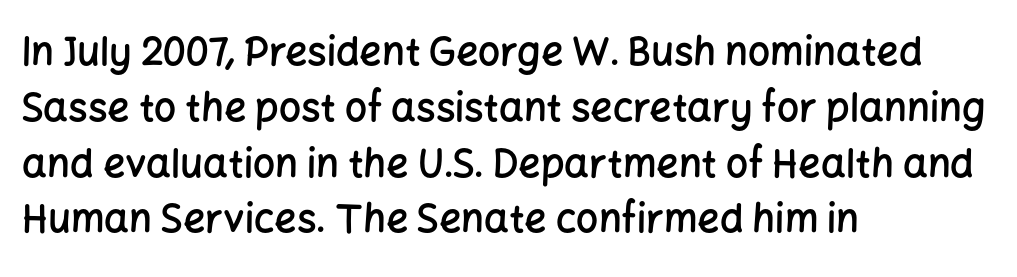
Q: Is the text bold? A: Semi-bold.
Q: Is the text italic (slanted)? A: No, it is upright.
Q: Is the typeface a serif or a sans-serif typeface? A: Sans-serif.
Q: Is the text underlined? A: No.
Q: How is the paragraph aligned? A: Left-aligned.
Q: Is the spacing between letters normal or unusually wide? A: Normal.
Q: Is the spacing between lines tight, normal or loose? A: Normal.
Q: Width (condensed, normal, or wide)? A: Normal.
Q: Stroke contrast? A: Low.
Q: x-height? A: Medium.
Q: Monospaced? A: No.
